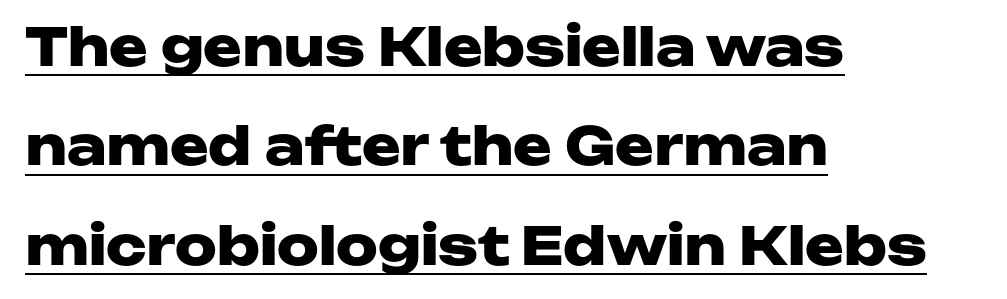
{"serif": "no", "italic": "no", "bold": "yes", "weight": "heavy", "width": "wide", "stroke_contrast": "low", "x_height": "medium", "monospaced": "no", "underline": "yes", "align": "left", "line_spacing": "loose", "line_spacing_ratio": 1.91, "letter_spacing": "normal", "letter_spacing_em": 0.0, "glyph_px": 52}
